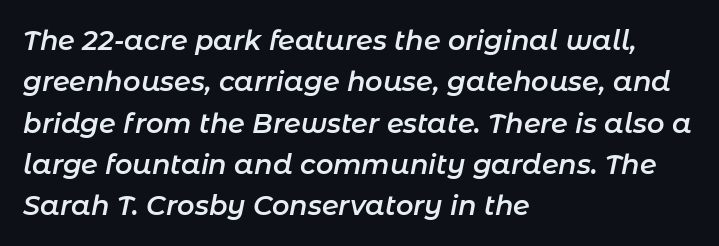
{"italic": "yes", "lean": "right", "slant_degrees": 11, "bold": "semi", "underline": "no", "align": "left", "line_spacing": "normal", "line_spacing_ratio": 1.53, "letter_spacing": "normal", "letter_spacing_em": 0.0, "glyph_px": 27}
